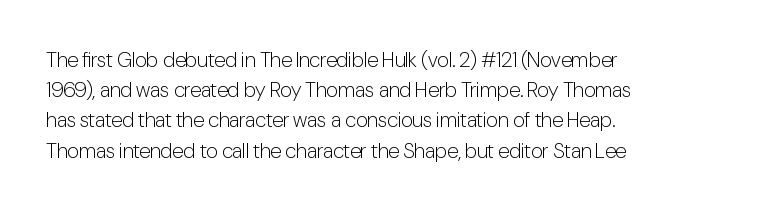
Q: Is the text bold? A: No.
Q: Is the text italic (slanted)? A: No, it is upright.
Q: Is the text underlined? A: No.
Q: How is the paragraph aligned? A: Left-aligned.
Q: Is the spacing between letters normal or unusually wide? A: Normal.
Q: Is the spacing between lines tight, normal or loose? A: Normal.
